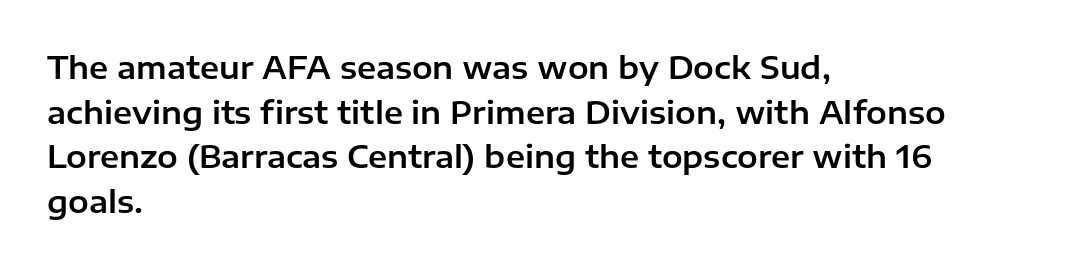
{"serif": "no", "italic": "no", "width": "normal", "stroke_contrast": "low", "x_height": "medium", "monospaced": "no", "underline": "no", "align": "left", "line_spacing": "normal", "line_spacing_ratio": 1.44, "letter_spacing": "normal", "letter_spacing_em": 0.0, "glyph_px": 31}
